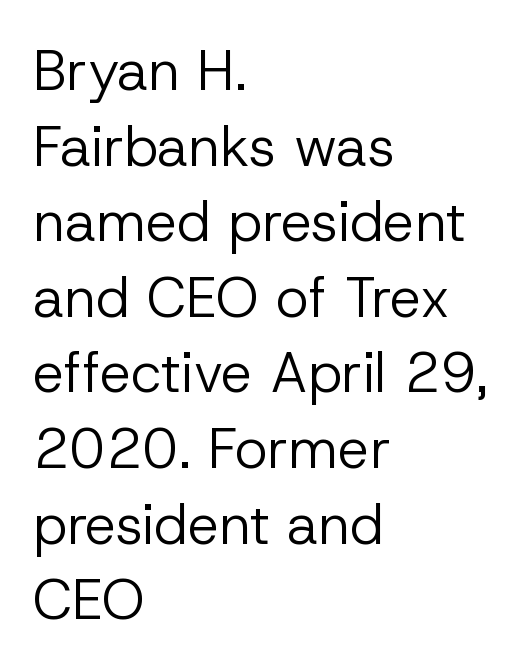
Q: Is the text bold? A: No.
Q: Is the text italic (slanted)? A: No, it is upright.
Q: Is the typeface a serif or a sans-serif typeface? A: Sans-serif.
Q: Is the text underlined? A: No.
Q: How is the paragraph aligned? A: Left-aligned.
Q: Is the spacing between letters normal or unusually wide? A: Normal.
Q: Is the spacing between lines tight, normal or loose? A: Normal.
Q: Width (condensed, normal, or wide)? A: Normal.
Q: Stroke contrast? A: Low.
Q: x-height? A: Medium.
Q: Monospaced? A: No.
